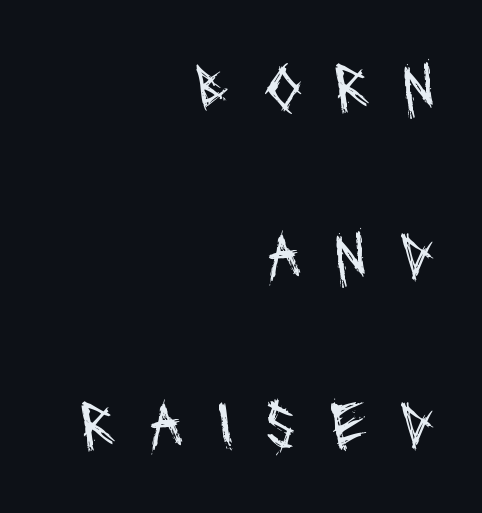
The strokes carry an ordinary text weight at most. Horizontal alignment here is rightward, an uncommon choice for prose. The face used here is proportionally spaced, like ordinary book or web type. Serif or sans? Sans — the stroke terminals are bare. The leading is generous, giving the passage an open texture. Caption: expanded tracking, letters set apart.
